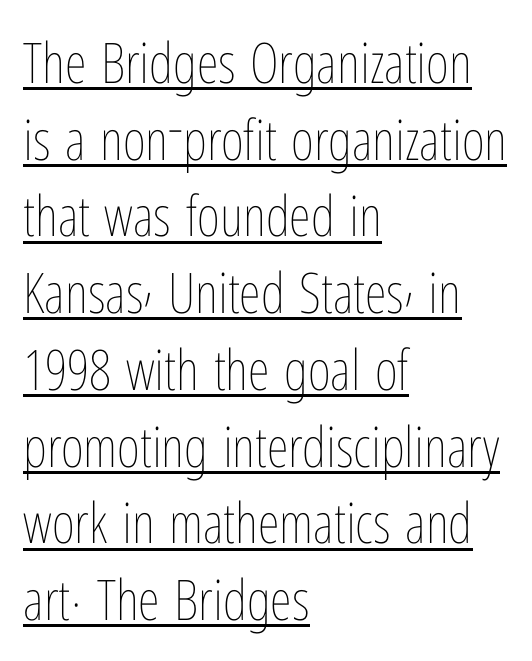
Words appear dense and cohesive because spacing is normal. If you measured baseline to baseline, you'd find a middling distance. The font's upright variant was chosen for this text. Proportional: the letters do not fall into vertical columns.
